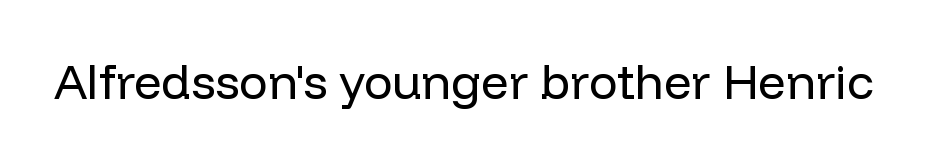
The image shows 48 px regular-weight sans-serif type, upright; set normal letter spacing, not underlined; low stroke contrast and a medium x-height.
